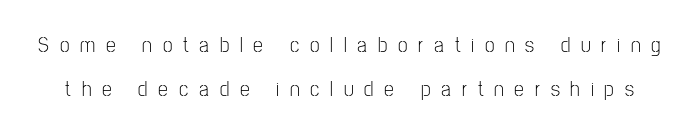
{"italic": "no", "bold": "no", "underline": "no", "line_spacing": "loose", "line_spacing_ratio": 2.02, "letter_spacing": "wide", "letter_spacing_em": 0.49, "glyph_px": 22}
